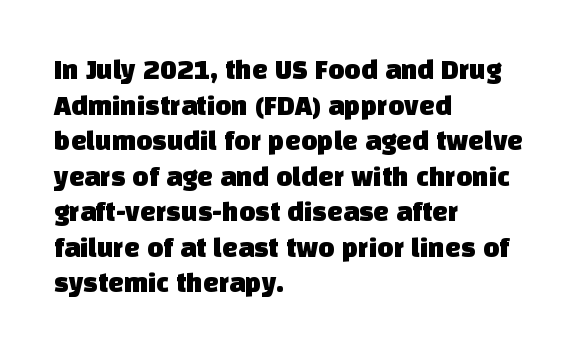
The horizontal fit of the characters is conventional and even. The type family on display is of the sans-serif kind. Whoever set this chose a conventional vertical rhythm. Bare-footed words on every line. Does the copy run flush right? No — it runs flush left. Each letter keeps its own natural width here, so spacing adapts to shape.
